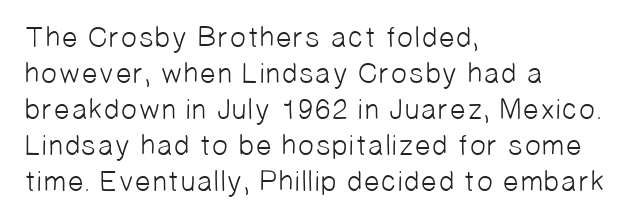
Q: Is the text bold? A: No.
Q: Is the typeface a serif or a sans-serif typeface? A: Sans-serif.
Q: Is the text underlined? A: No.
Q: How is the paragraph aligned? A: Left-aligned.
Q: Is the spacing between letters normal or unusually wide? A: Normal.
Q: Width (condensed, normal, or wide)? A: Normal.
Q: Stroke contrast? A: Low.
Q: x-height? A: Medium.
Q: Monospaced? A: No.
